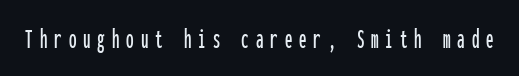
Q: Is the text italic (slanted)? A: No, it is upright.
Q: Is the typeface a serif or a sans-serif typeface? A: Sans-serif.
Q: Is the text underlined? A: No.
Q: Is the spacing between letters normal or unusually wide? A: Unusually wide.
Q: Width (condensed, normal, or wide)? A: Condensed.
Q: Stroke contrast? A: Low.
Q: x-height? A: Medium.
Q: Monospaced? A: Yes.
